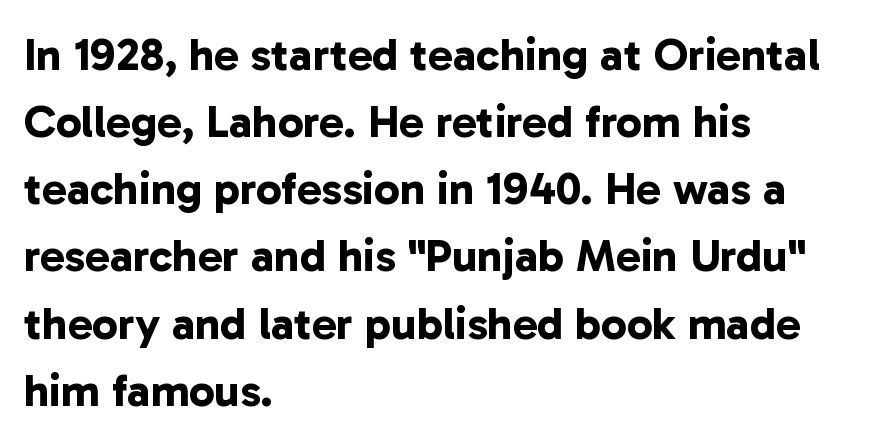
Q: Is the text bold? A: Yes.
Q: Is the typeface a serif or a sans-serif typeface? A: Sans-serif.
Q: Is the text underlined? A: No.
Q: How is the paragraph aligned? A: Left-aligned.
Q: Is the spacing between letters normal or unusually wide? A: Normal.
Q: Is the spacing between lines tight, normal or loose? A: Normal.
Q: Width (condensed, normal, or wide)? A: Normal.
Q: Stroke contrast? A: Low.
Q: x-height? A: Medium.
Q: Monospaced? A: No.
